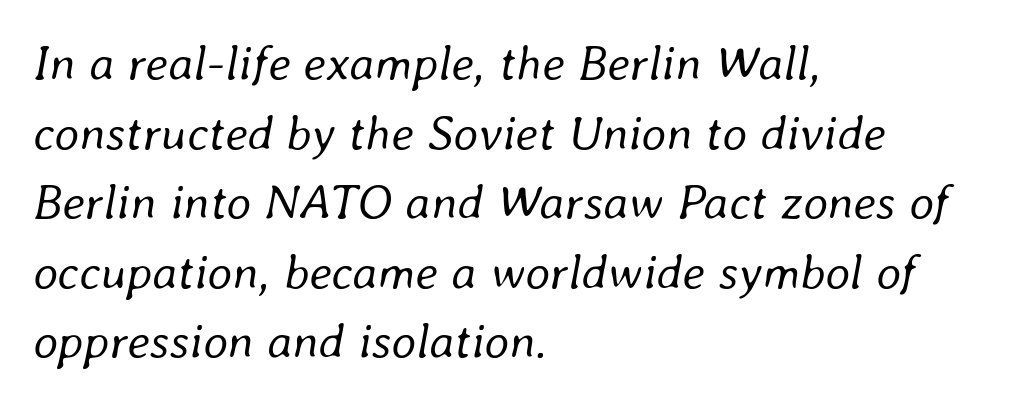
{"italic": "yes", "lean": "right", "slant_degrees": 8, "bold": "no", "weight": "regular", "width": "normal", "stroke_contrast": "low", "x_height": "medium", "monospaced": "no", "underline": "no", "align": "left", "line_spacing": "normal", "line_spacing_ratio": 1.42, "letter_spacing": "normal", "letter_spacing_em": 0.0, "glyph_px": 49}
